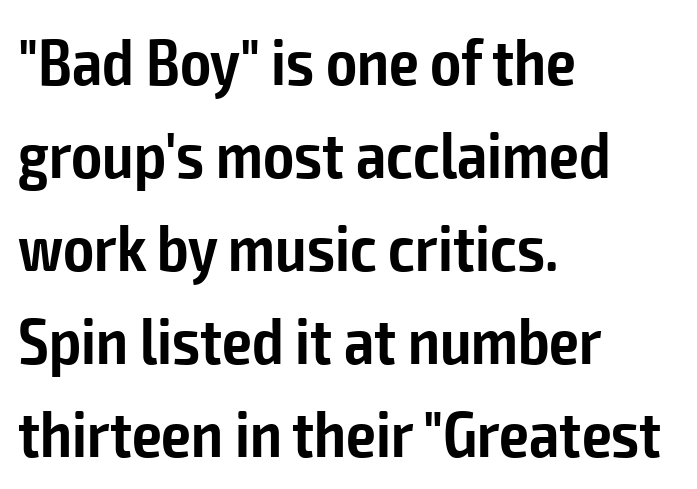
The image shows 66 px semibold, condensed sans-serif type, upright; set left-aligned, normal line spacing (1.41x), normal letter spacing, not underlined; low stroke contrast and a medium x-height.
